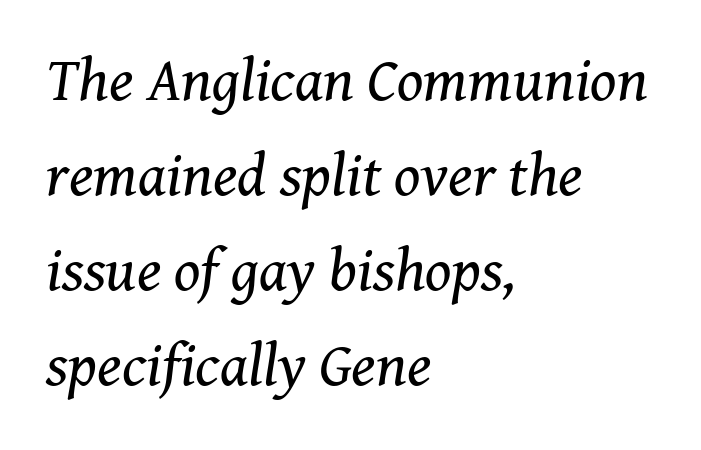
Q: Is the text bold? A: No.
Q: Is the text italic (slanted)? A: Yes, it leans right by about 8 degrees.
Q: Is the typeface a serif or a sans-serif typeface? A: Serif.
Q: Is the text underlined? A: No.
Q: How is the paragraph aligned? A: Left-aligned.
Q: Is the spacing between letters normal or unusually wide? A: Normal.
Q: Is the spacing between lines tight, normal or loose? A: Normal.
Q: Width (condensed, normal, or wide)? A: Normal.
Q: Stroke contrast? A: Medium.
Q: x-height? A: Medium.
Q: Monospaced? A: No.
